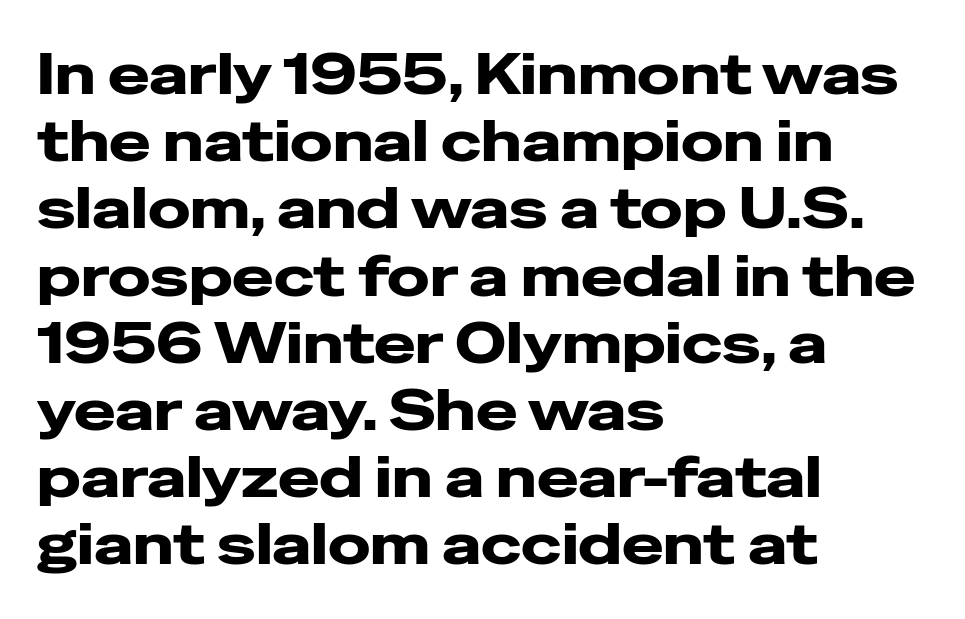
Character widths vary here, with narrow letters taking less room than wide ones. Here the glyphs are tracked normally, forming tight word shapes. The baseline area is clear. This is the regular roman posture of the typeface. Is the block centered? No — it sits flush against the left margin. The passage shown is typeset with a sans-serif family.
